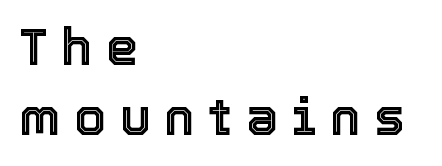
{"italic": "no", "width": "normal", "x_height": "medium", "monospaced": "no", "underline": "no", "align": "left", "line_spacing": "normal", "line_spacing_ratio": 1.38, "letter_spacing": "wide", "letter_spacing_em": 0.27, "glyph_px": 51}
